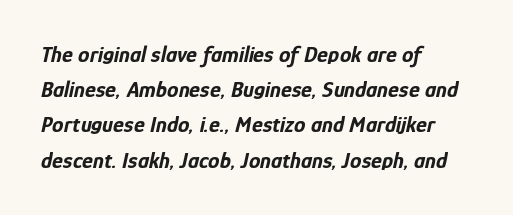
The image shows 23 px bold type, italic (leaning right); set left-aligned, normal line spacing (1.53x), normal letter spacing, not underlined.
